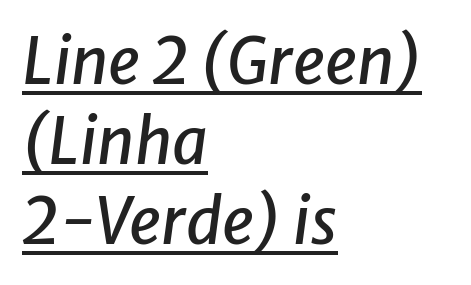
Q: Is the text italic (slanted)? A: Yes, it leans right by about 8 degrees.
Q: Is the text underlined? A: Yes.
Q: How is the paragraph aligned? A: Left-aligned.
Q: Is the spacing between letters normal or unusually wide? A: Normal.
Q: Is the spacing between lines tight, normal or loose? A: Normal.
Q: Width (condensed, normal, or wide)? A: Normal.
Q: Stroke contrast? A: Low.
Q: x-height? A: Medium.
Q: Monospaced? A: No.
